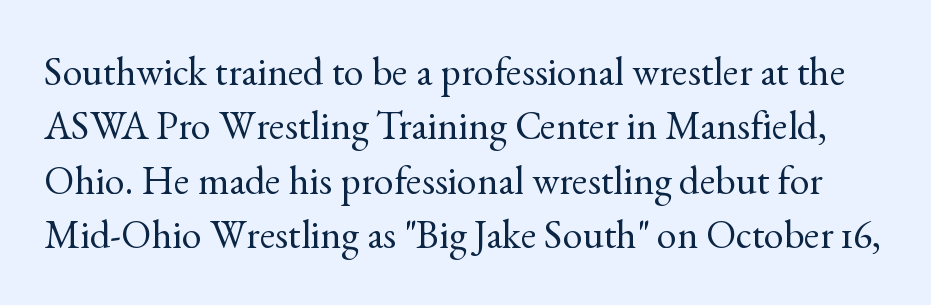
The rendering uses natural spacing where letterforms have individual widths. These lines were composed using upright roman letters. Caption: standard tracking, unaltered. If you measured baseline to baseline, you'd find a middling distance. The foot of each line stays bare and open.
